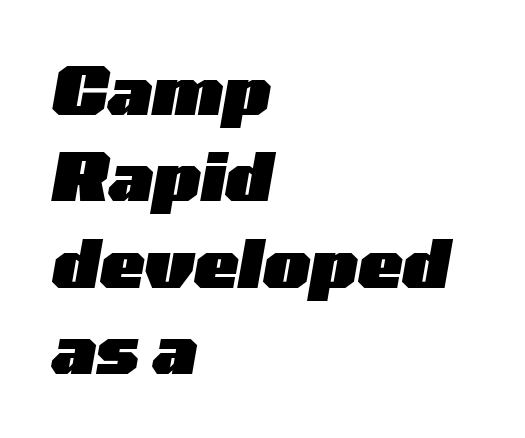
Q: Is the text bold? A: Yes.
Q: Is the text italic (slanted)? A: Yes, it leans right by about 10 degrees.
Q: Is the text underlined? A: No.
Q: How is the paragraph aligned? A: Left-aligned.
Q: Is the spacing between letters normal or unusually wide? A: Normal.
Q: Is the spacing between lines tight, normal or loose? A: Normal.
Q: Width (condensed, normal, or wide)? A: Wide.
Q: Stroke contrast? A: Low.
Q: x-height? A: Medium.
Q: Monospaced? A: No.
